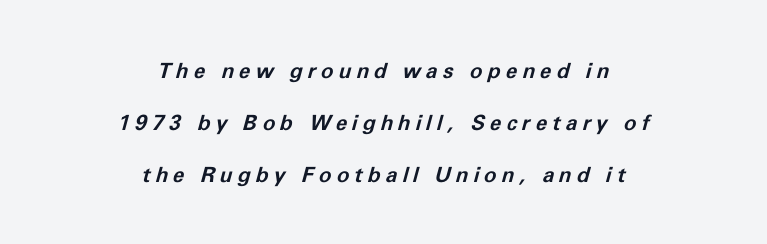
Q: Is the text bold? A: Yes.
Q: Is the text italic (slanted)? A: Yes, it leans right by about 11 degrees.
Q: Is the text underlined? A: No.
Q: How is the paragraph aligned? A: Centered.
Q: Is the spacing between letters normal or unusually wide? A: Unusually wide.
Q: Is the spacing between lines tight, normal or loose? A: Loose.
